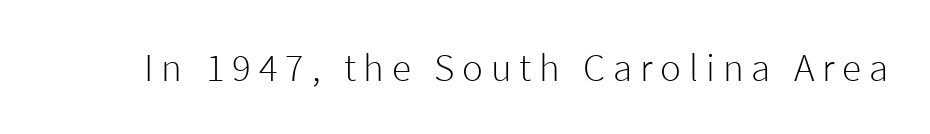
The image shows 39 px light sans-serif type, upright; set unusually wide letter spacing (+0.2 em), not underlined; low stroke contrast and a medium x-height.
